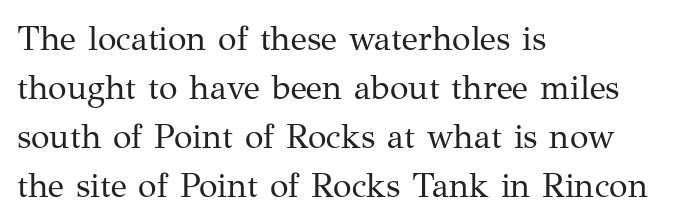
{"serif": "yes", "italic": "no", "bold": "no", "weight": "regular", "width": "normal", "stroke_contrast": "medium", "x_height": "medium", "monospaced": "no", "underline": "no", "align": "left", "line_spacing": "normal", "line_spacing_ratio": 1.44, "letter_spacing": "normal", "letter_spacing_em": 0.0, "glyph_px": 34}
